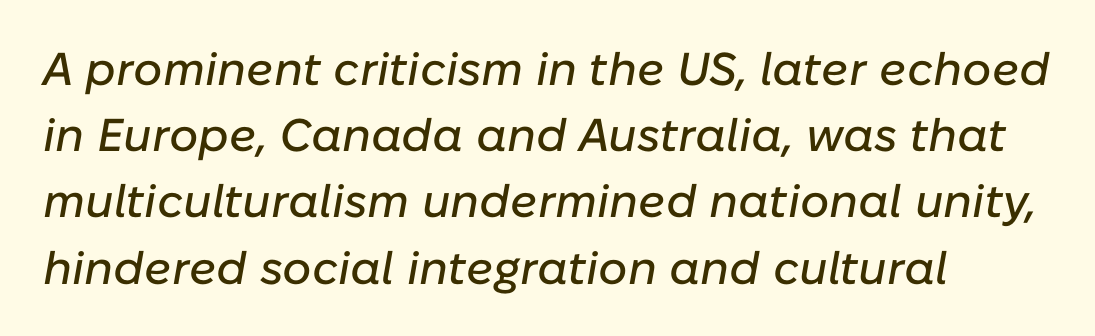
Q: Is the text italic (slanted)? A: Yes, it leans right by about 10 degrees.
Q: Is the text underlined? A: No.
Q: How is the paragraph aligned? A: Left-aligned.
Q: Is the spacing between letters normal or unusually wide? A: Normal.
Q: Is the spacing between lines tight, normal or loose? A: Normal.
Q: Width (condensed, normal, or wide)? A: Normal.
Q: Stroke contrast? A: Low.
Q: x-height? A: Medium.
Q: Monospaced? A: No.
